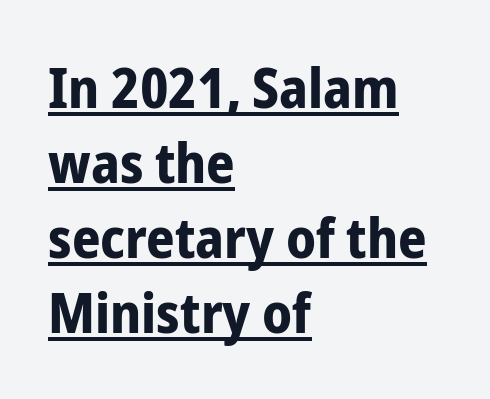
{"serif": "no", "italic": "no", "bold": "yes", "weight": "bold", "width": "condensed", "stroke_contrast": "low", "x_height": "medium", "monospaced": "no", "underline": "yes", "align": "left", "line_spacing": "normal", "line_spacing_ratio": 1.34, "letter_spacing": "normal", "letter_spacing_em": 0.0, "glyph_px": 56}
